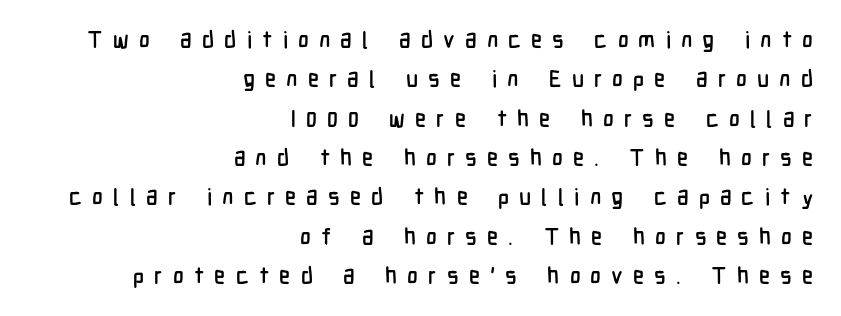
The image shows 23 px text type, upright; set right-aligned, line spacing 1.71x, unusually wide letter spacing (+0.44 em), not underlined.
